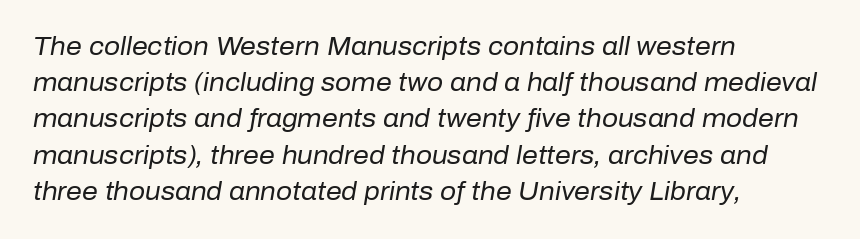
{"italic": "yes", "lean": "right", "slant_degrees": 10, "bold": "no", "underline": "no", "align": "left", "line_spacing": "normal", "line_spacing_ratio": 1.45, "letter_spacing": "normal", "letter_spacing_em": 0.0, "glyph_px": 25}
